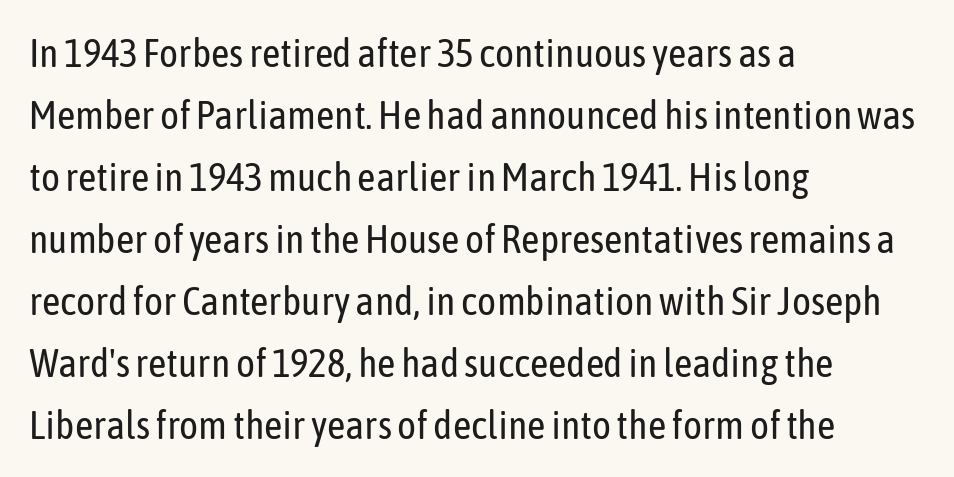
Q: Is the text bold? A: No.
Q: Is the text italic (slanted)? A: No, it is upright.
Q: Is the typeface a serif or a sans-serif typeface? A: Sans-serif.
Q: Is the text underlined? A: No.
Q: How is the paragraph aligned? A: Left-aligned.
Q: Is the spacing between letters normal or unusually wide? A: Normal.
Q: Is the spacing between lines tight, normal or loose? A: Normal.
Q: Width (condensed, normal, or wide)? A: Condensed.
Q: Stroke contrast? A: Low.
Q: x-height? A: Medium.
Q: Monospaced? A: No.
